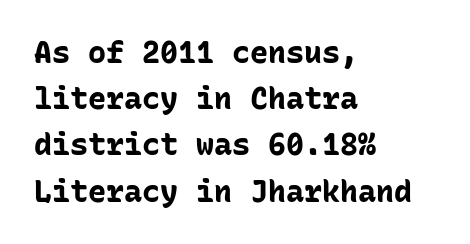
The image shows 30 px bold sans-serif type, upright, monospaced; set left-aligned, normal line spacing (1.54x), normal letter spacing, not underlined; low stroke contrast and a medium x-height.
